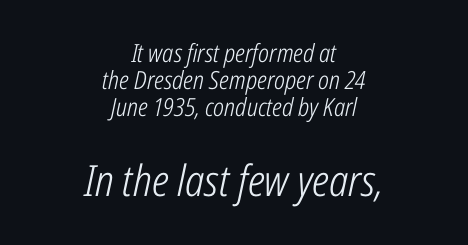
A student would notice the bottom passage is typeset larger than what precedes it. Is the type slanted? Yes — the strokes lean at a clear angle. Is the block centered? Yes — each line is placed symmetrically about the middle. The rendering uses a small line-height, squeezing the rows.
